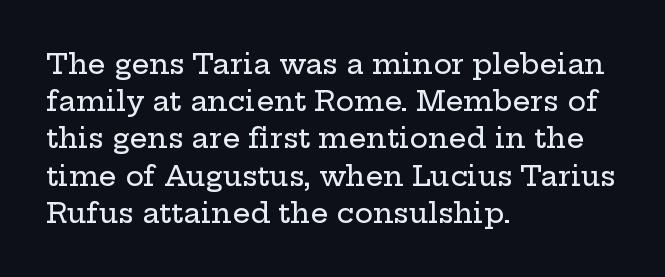
The image shows 28 px wide serif type, upright; set left-aligned, normal line spacing (1.33x), normal letter spacing, not underlined; low stroke contrast and a medium x-height.
